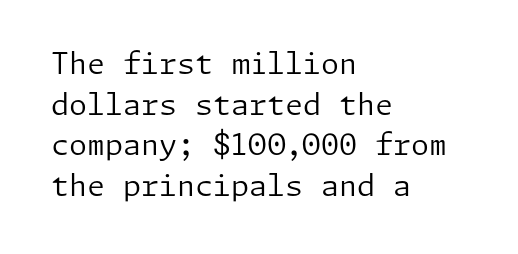
{"serif": "no", "italic": "no", "bold": "no", "weight": "regular", "width": "normal", "stroke_contrast": "low", "x_height": "medium", "underline": "no", "align": "left", "line_spacing": "normal", "line_spacing_ratio": 1.4, "letter_spacing": "normal", "letter_spacing_em": 0.0, "glyph_px": 29}
